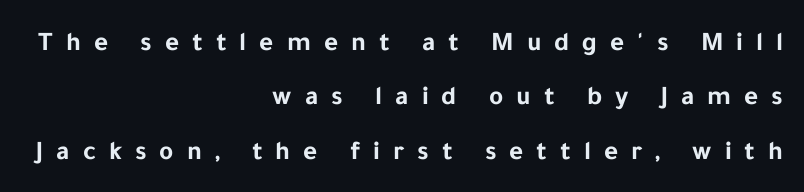
Q: Is the text bold? A: Yes.
Q: Is the text italic (slanted)? A: No, it is upright.
Q: Is the text underlined? A: No.
Q: How is the paragraph aligned? A: Right-aligned.
Q: Is the spacing between letters normal or unusually wide? A: Unusually wide.
Q: Is the spacing between lines tight, normal or loose? A: Loose.
